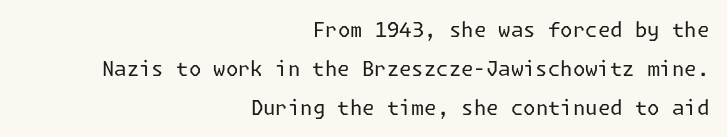
Q: Is the text bold? A: No.
Q: Is the text italic (slanted)? A: No, it is upright.
Q: Is the text underlined? A: No.
Q: How is the paragraph aligned? A: Right-aligned.
Q: Is the spacing between letters normal or unusually wide? A: Normal.
Q: Is the spacing between lines tight, normal or loose? A: Loose.
